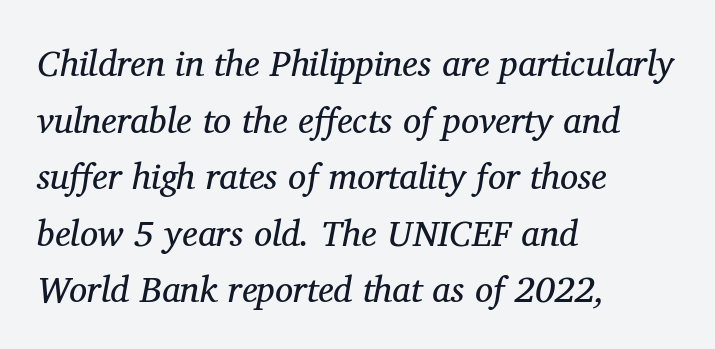
The image shows 36 px regular-weight serif type, italic (leaning right); set left-aligned, normal line spacing (1.57x), normal letter spacing, not underlined; medium stroke contrast and a medium x-height.
